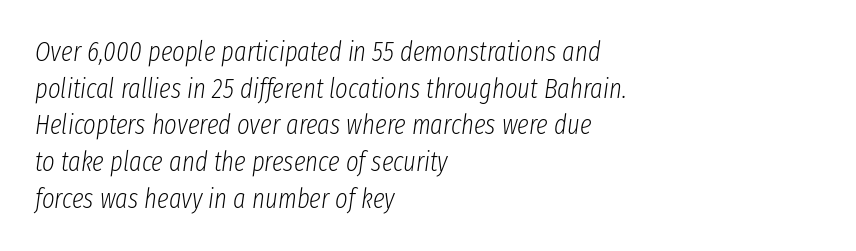
Q: Is the text bold? A: No.
Q: Is the text italic (slanted)? A: Yes, it leans right by about 8 degrees.
Q: Is the text underlined? A: No.
Q: How is the paragraph aligned? A: Left-aligned.
Q: Is the spacing between letters normal or unusually wide? A: Normal.
Q: Is the spacing between lines tight, normal or loose? A: Normal.
